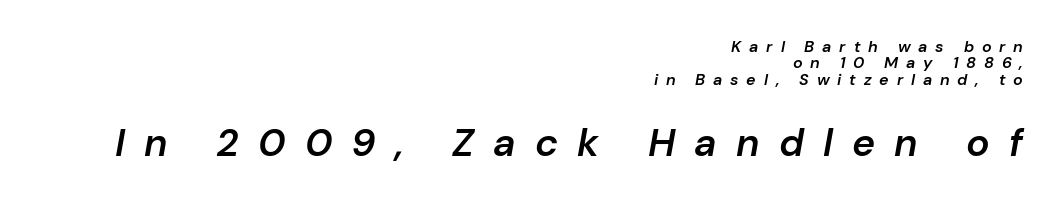
The specimen reads as italic at a glance. Rows of type sit shoulder to shoulder in the vertical direction. Between these two stacked blocks, the lower one wins on size. A somewhat darkened texture: the type is semibold rather than bold. Proportional: the letters do not fall into vertical columns. You could only call the tracking loose — the letters float apart.
